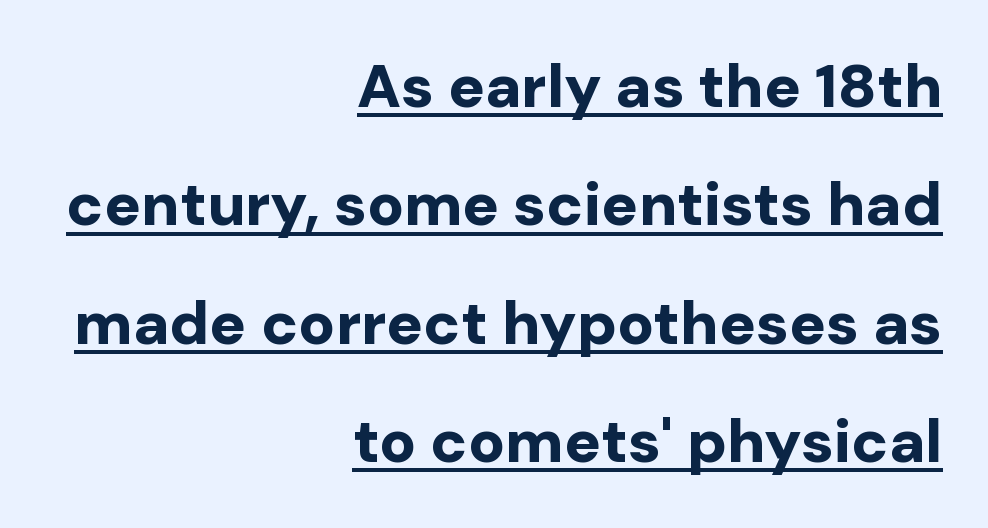
The image shows 61 px bold sans-serif type, upright; set right-aligned, loose line spacing (1.94x), normal letter spacing, underlined; low stroke contrast and a medium x-height.
